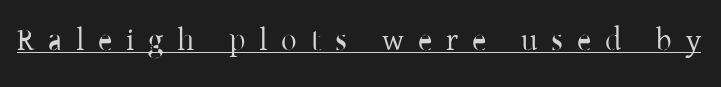
The rendering inserts visible extra space after every character. If you drew a line through each stem, it would be perfectly vertical. In terms of letterform style, serifs are clearly present. No heavy texture on the line: the type isn't bold. Caption: lettering with a line underneath.
